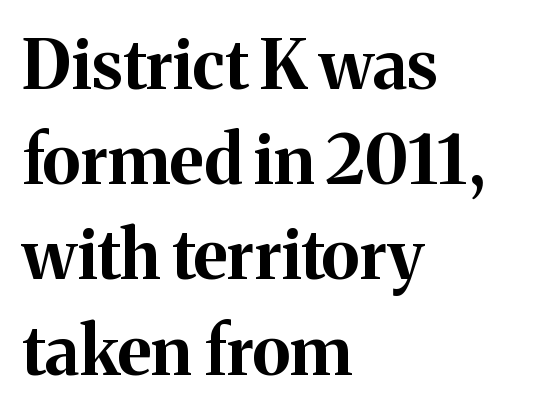
Q: Is the text bold? A: Yes.
Q: Is the text italic (slanted)? A: No, it is upright.
Q: Is the typeface a serif or a sans-serif typeface? A: Serif.
Q: Is the text underlined? A: No.
Q: How is the paragraph aligned? A: Left-aligned.
Q: Is the spacing between letters normal or unusually wide? A: Normal.
Q: Is the spacing between lines tight, normal or loose? A: Normal.
Q: Width (condensed, normal, or wide)? A: Normal.
Q: Stroke contrast? A: Medium.
Q: x-height? A: Medium.
Q: Monospaced? A: No.
